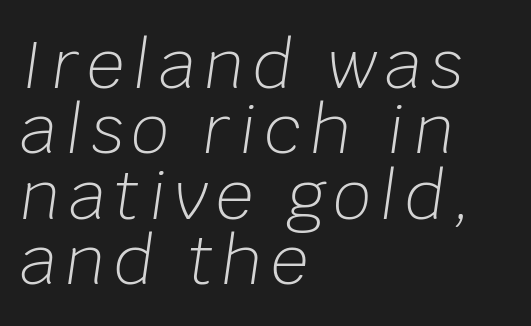
The image shows 66 px light type, italic (leaning right); set left-aligned, tight line spacing (0.99x), not underlined; low stroke contrast and a large x-height.
